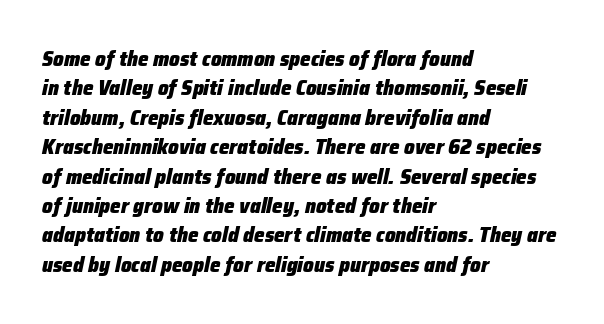
{"italic": "yes", "lean": "right", "slant_degrees": 12, "bold": "yes", "underline": "no", "align": "left", "line_spacing": "normal", "line_spacing_ratio": 1.4, "letter_spacing": "normal", "letter_spacing_em": 0.0, "glyph_px": 21}
